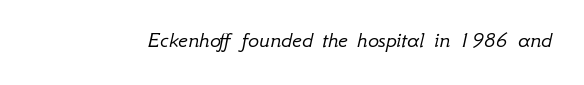
Each stroke keeps to a modest, everyday thickness or less. In terms of posture, this sample is oblique. Honestly, there is no underline to notice here at all. The horizontal fit of the characters is conventional and even.
